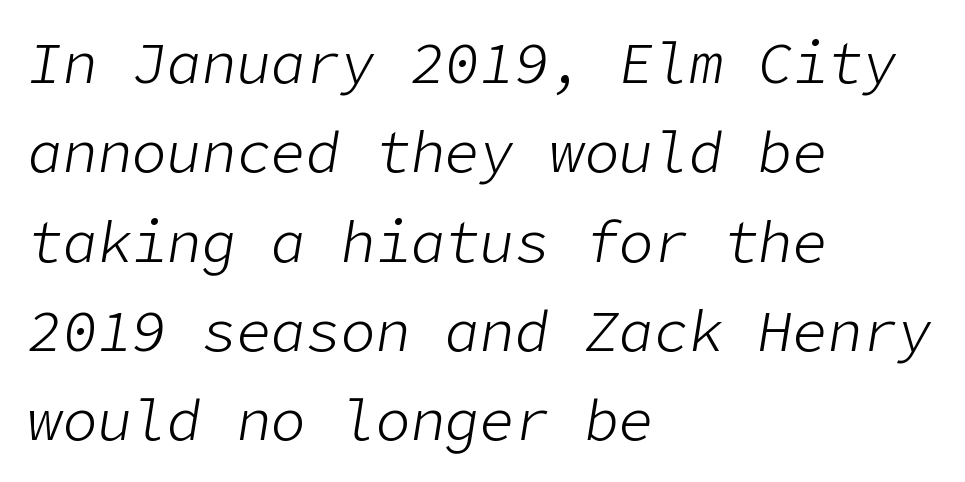
The image shows 58 px light type, italic (leaning right); set left-aligned, normal line spacing (1.54x), normal letter spacing, not underlined; low stroke contrast and a medium x-height.
